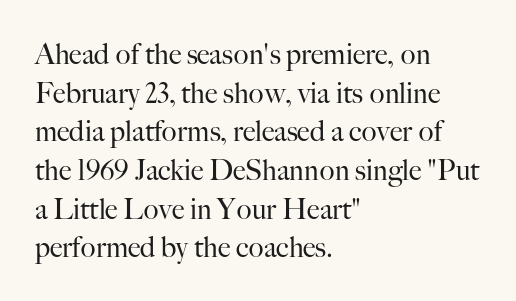
Q: Is the text bold? A: No.
Q: Is the text italic (slanted)? A: No, it is upright.
Q: Is the typeface a serif or a sans-serif typeface? A: Serif.
Q: Is the text underlined? A: No.
Q: How is the paragraph aligned? A: Left-aligned.
Q: Is the spacing between letters normal or unusually wide? A: Normal.
Q: Is the spacing between lines tight, normal or loose? A: Normal.
Q: Width (condensed, normal, or wide)? A: Normal.
Q: Stroke contrast? A: High.
Q: x-height? A: Small.
Q: Monospaced? A: No.
